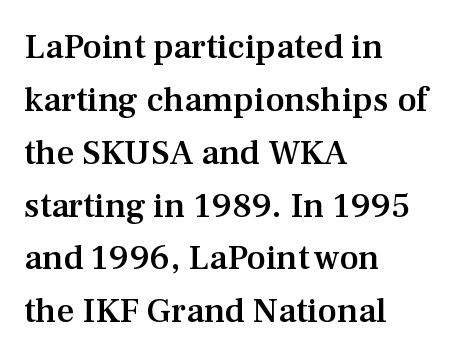
These lines are rendered in a variable-pitch font. Quick note: underline off. Each letter's strokes conclude with small projecting serifs. Set as a demibold, roughly 600 on the weight scale. One glance says typical: line gaps are just what's usual. Short note: letters normally spaced.
